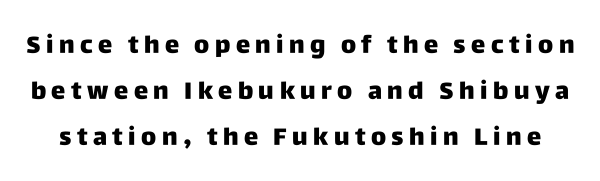
Q: Is the text italic (slanted)? A: No, it is upright.
Q: Is the text underlined? A: No.
Q: Is the spacing between letters normal or unusually wide? A: Unusually wide.
Q: Is the spacing between lines tight, normal or loose? A: Loose.
